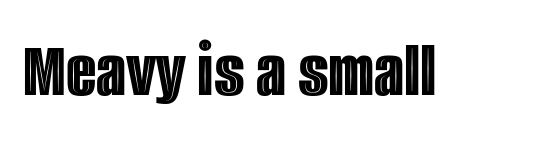
The image shows 79 px condensed type, upright; set normal letter spacing, not underlined; a large x-height.
